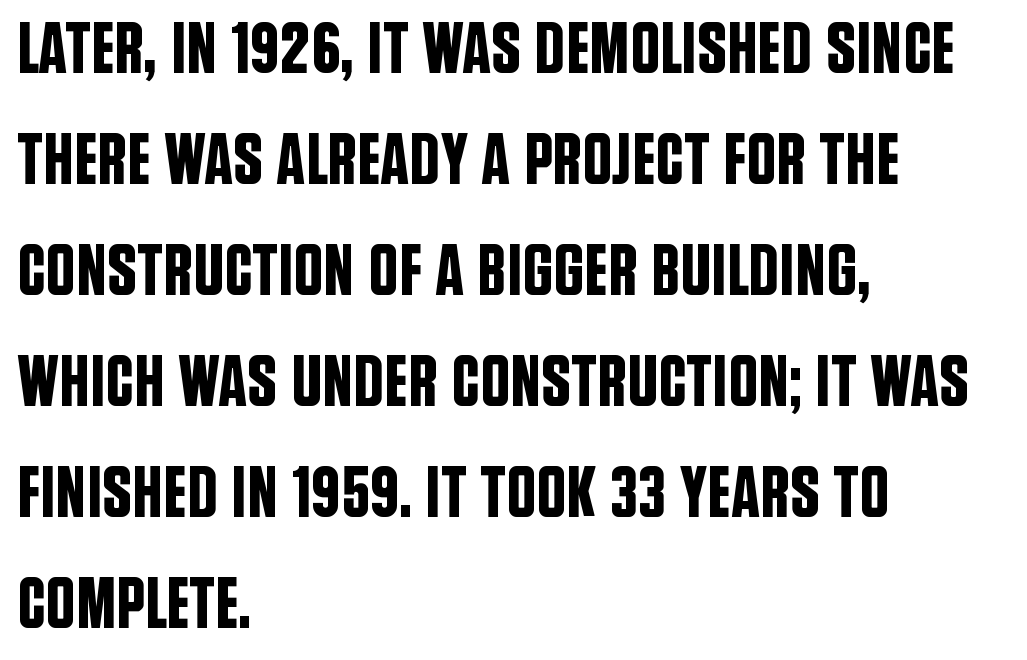
Q: Is the text italic (slanted)? A: No, it is upright.
Q: Is the typeface a serif or a sans-serif typeface? A: Sans-serif.
Q: Is the text underlined? A: No.
Q: How is the paragraph aligned? A: Left-aligned.
Q: Is the spacing between letters normal or unusually wide? A: Normal.
Q: Is the spacing between lines tight, normal or loose? A: Normal.
Q: Width (condensed, normal, or wide)? A: Condensed.
Q: Stroke contrast? A: Low.
Q: x-height? A: Large.
Q: Monospaced? A: No.
